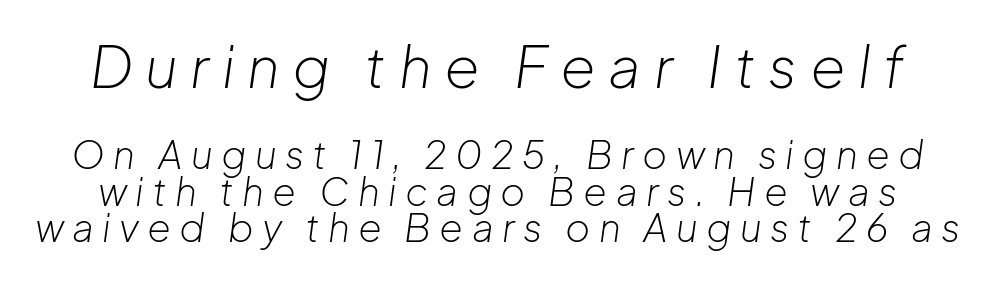
The image shows 57 px light type, italic (leaning right); set tight line spacing (0.96x), unusually wide letter spacing (+0.22 em), not underlined; the first (top) block is 1.5x larger; low stroke contrast and a medium x-height.
